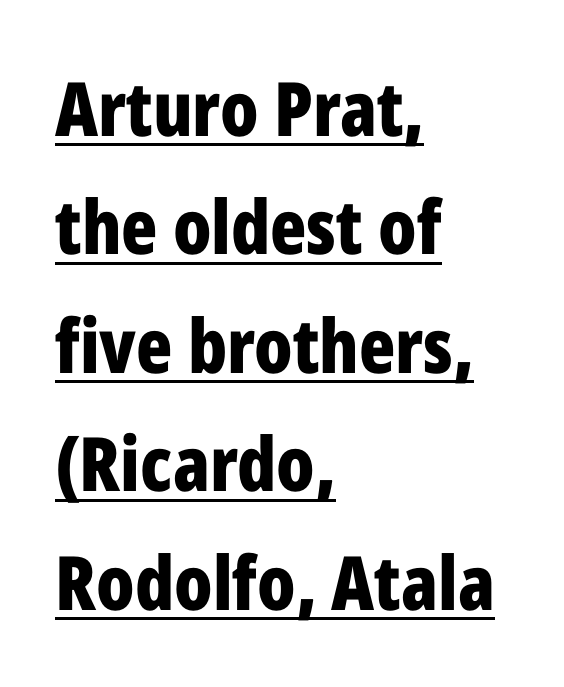
{"serif": "no", "italic": "no", "bold": "yes", "weight": "bold", "width": "condensed", "stroke_contrast": "low", "x_height": "medium", "monospaced": "no", "underline": "yes", "align": "left", "line_spacing": "normal", "line_spacing_ratio": 1.58, "letter_spacing": "normal", "letter_spacing_em": 0.0, "glyph_px": 75}
